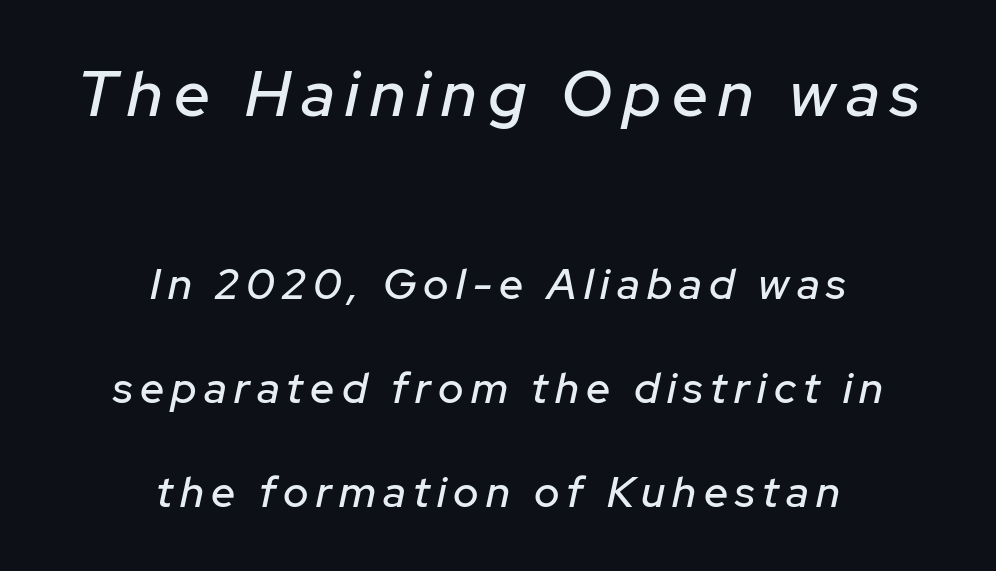
{"italic": "yes", "lean": "right", "slant_degrees": 12, "width": "normal", "stroke_contrast": "low", "x_height": "medium", "monospaced": "no", "underline": "no", "align": "center", "line_spacing": "loose", "line_spacing_ratio": 2.41, "larger_block": "first", "size_ratio": 1.49, "glyph_px": 64}
